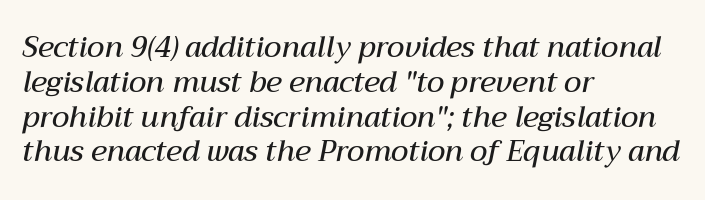
The image shows 29 px semibold type, italic (leaning right); set left-aligned, line spacing 1.2x, normal letter spacing, not underlined; medium stroke contrast and a medium x-height.
